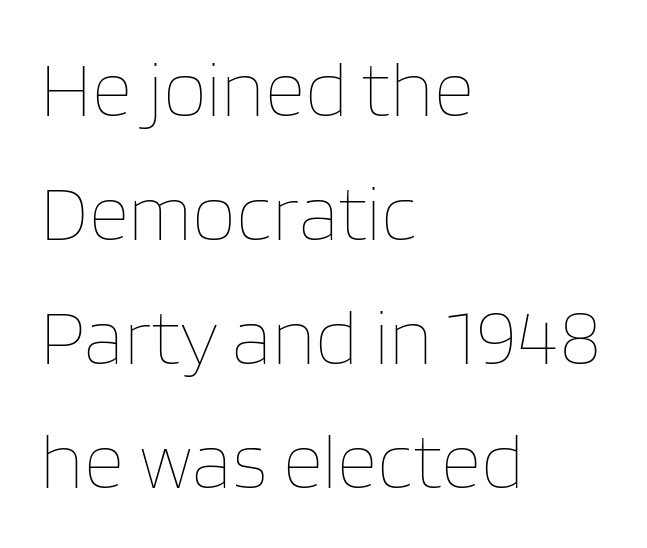
Q: Is the text bold? A: No.
Q: Is the text italic (slanted)? A: No, it is upright.
Q: Is the text underlined? A: No.
Q: How is the paragraph aligned? A: Left-aligned.
Q: Is the spacing between letters normal or unusually wide? A: Normal.
Q: Is the spacing between lines tight, normal or loose? A: Normal.
Q: Width (condensed, normal, or wide)? A: Normal.
Q: Stroke contrast? A: Low.
Q: x-height? A: Large.
Q: Monospaced? A: No.
